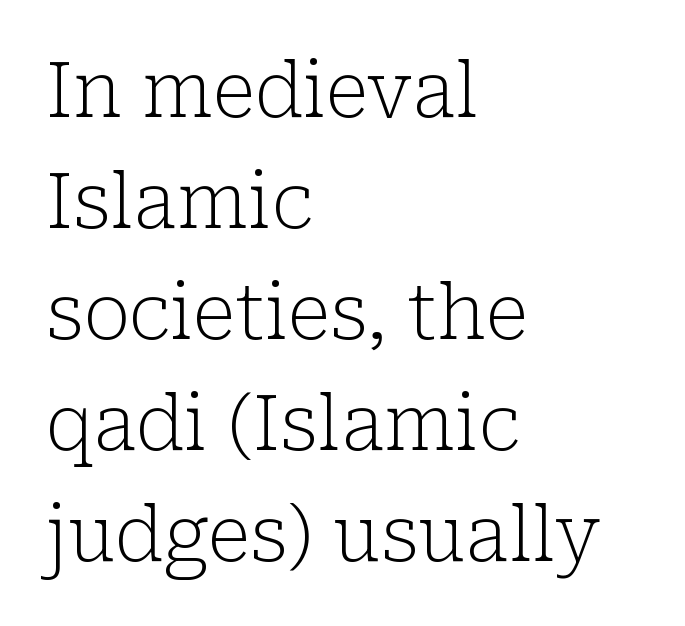
{"serif": "yes", "italic": "no", "bold": "no", "weight": "light", "width": "normal", "stroke_contrast": "low", "x_height": "medium", "monospaced": "no", "underline": "no", "align": "left", "line_spacing": "normal", "line_spacing_ratio": 1.46, "letter_spacing": "normal", "letter_spacing_em": 0.0, "glyph_px": 76}
